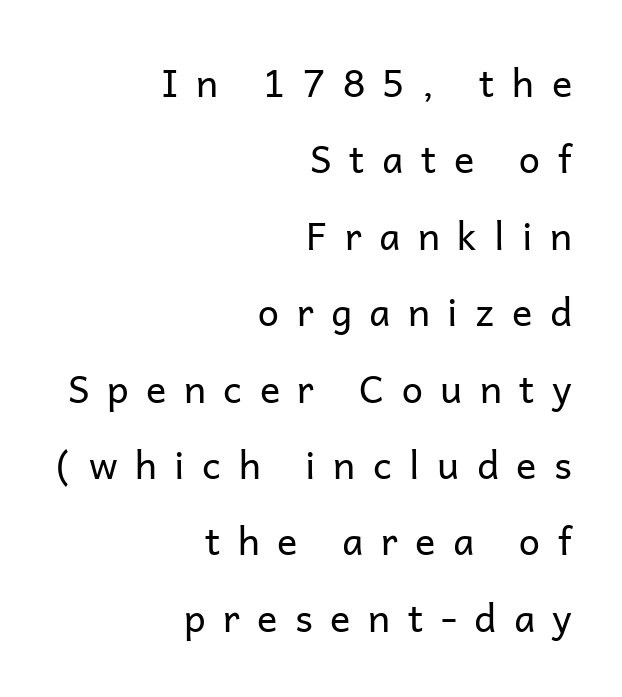
{"serif": "no", "italic": "no", "bold": "no", "weight": "regular", "width": "normal", "stroke_contrast": "low", "x_height": "medium", "monospaced": "no", "underline": "no", "align": "right", "line_spacing": "loose", "line_spacing_ratio": 2.01, "letter_spacing": "wide", "letter_spacing_em": 0.46, "glyph_px": 38}
